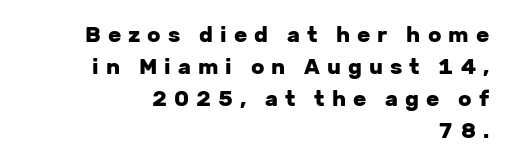
The image shows 22 px bold type, upright; set right-aligned, normal line spacing (1.46x), unusually wide letter spacing (+0.32 em), not underlined.
